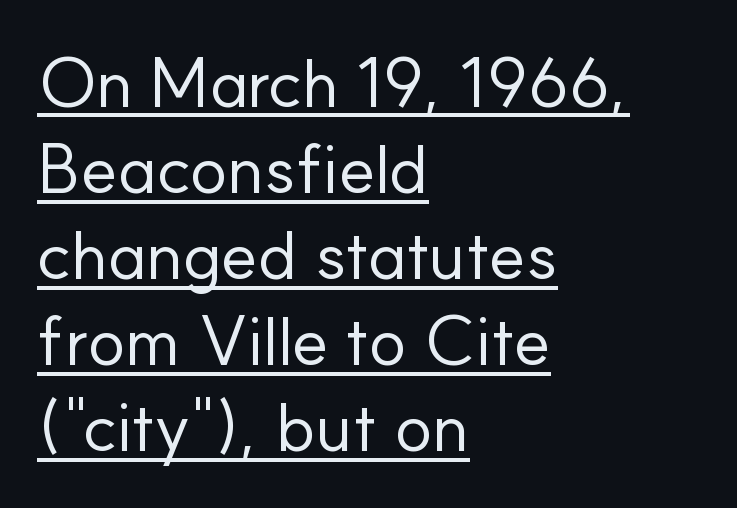
Q: Is the text bold? A: No.
Q: Is the text italic (slanted)? A: No, it is upright.
Q: Is the typeface a serif or a sans-serif typeface? A: Sans-serif.
Q: Is the text underlined? A: Yes.
Q: How is the paragraph aligned? A: Left-aligned.
Q: Is the spacing between letters normal or unusually wide? A: Normal.
Q: Width (condensed, normal, or wide)? A: Normal.
Q: Stroke contrast? A: Low.
Q: x-height? A: Small.
Q: Monospaced? A: No.
